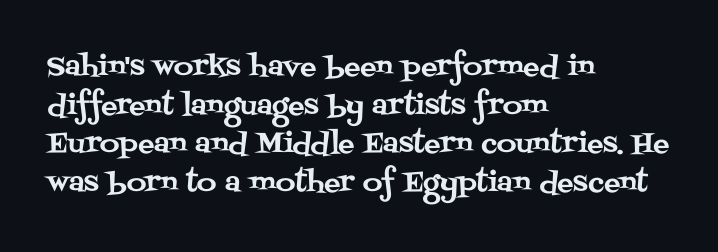
The image shows 27 px text type, upright; set left-aligned, normal line spacing (1.43x), normal letter spacing, not underlined.
